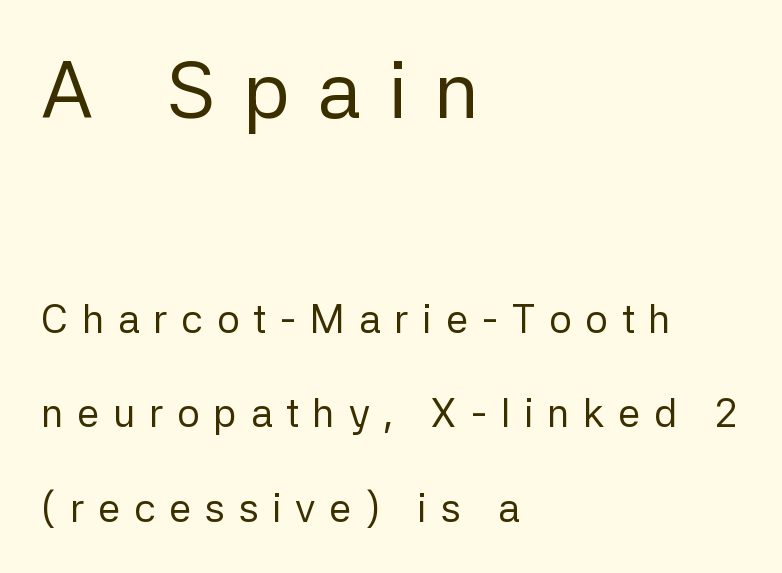
{"serif": "no", "italic": "no", "bold": "no", "weight": "regular", "width": "normal", "stroke_contrast": "low", "x_height": "medium", "monospaced": "no", "underline": "no", "align": "left", "line_spacing": "loose", "line_spacing_ratio": 2.36, "letter_spacing": "wide", "letter_spacing_em": 0.34, "larger_block": "first", "size_ratio": 2.0, "glyph_px": 80}
